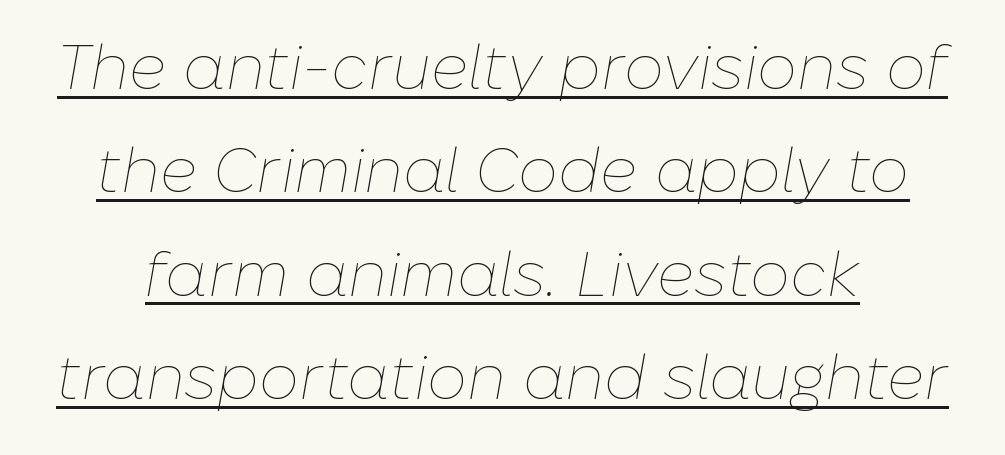
Q: Is the text bold? A: No.
Q: Is the text italic (slanted)? A: Yes, it leans right by about 10 degrees.
Q: Is the text underlined? A: Yes.
Q: Is the spacing between letters normal or unusually wide? A: Normal.
Q: Is the spacing between lines tight, normal or loose? A: Normal.
Q: Width (condensed, normal, or wide)? A: Normal.
Q: Stroke contrast? A: Low.
Q: x-height? A: Medium.
Q: Monospaced? A: No.
